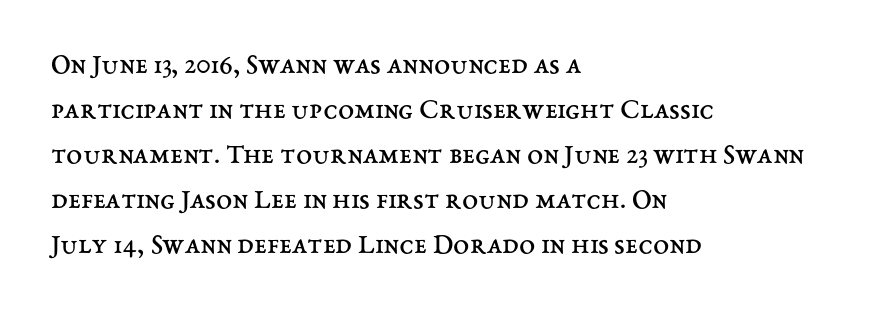
Q: Is the text bold? A: No.
Q: Is the text italic (slanted)? A: No, it is upright.
Q: Is the text underlined? A: No.
Q: How is the paragraph aligned? A: Left-aligned.
Q: Is the spacing between letters normal or unusually wide? A: Normal.
Q: Is the spacing between lines tight, normal or loose? A: Normal.
Q: Width (condensed, normal, or wide)? A: Normal.
Q: Stroke contrast? A: Medium.
Q: x-height? A: Medium.
Q: Monospaced? A: No.
